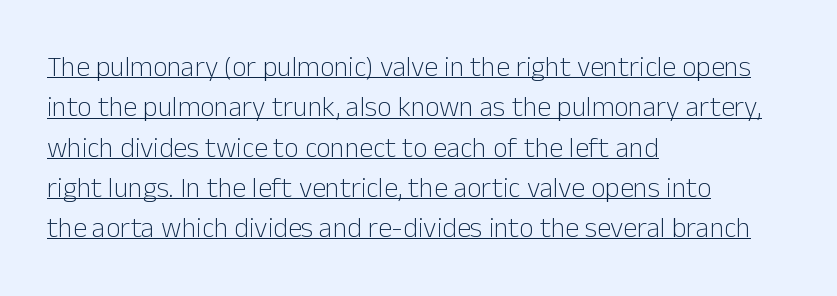
{"serif": "no", "italic": "no", "bold": "no", "weight": "light", "width": "normal", "stroke_contrast": "low", "x_height": "medium", "monospaced": "no", "underline": "yes", "align": "left", "line_spacing": "normal", "line_spacing_ratio": 1.44, "letter_spacing": "normal", "letter_spacing_em": 0.0, "glyph_px": 28}
